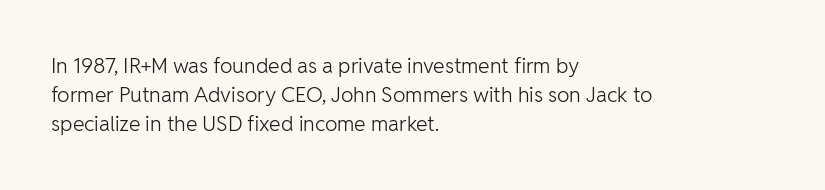
{"italic": "no", "bold": "no", "underline": "no", "align": "left", "line_spacing": "normal", "line_spacing_ratio": 1.39, "letter_spacing": "normal", "letter_spacing_em": 0.0, "glyph_px": 21}
